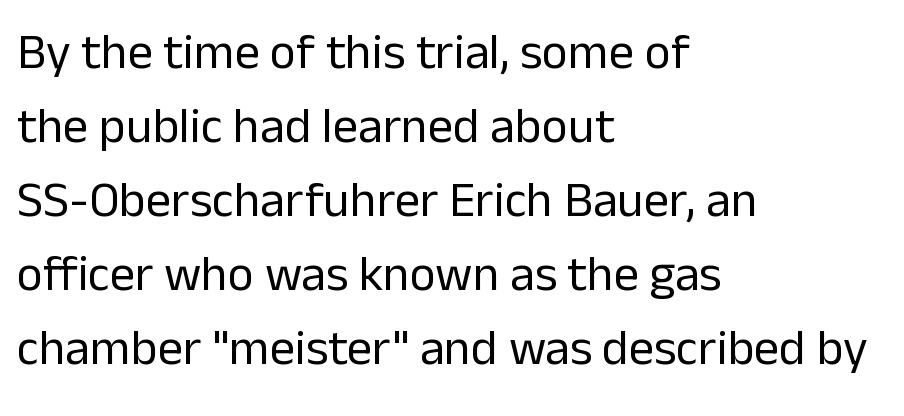
Q: Is the text bold? A: No.
Q: Is the text italic (slanted)? A: No, it is upright.
Q: Is the typeface a serif or a sans-serif typeface? A: Sans-serif.
Q: Is the text underlined? A: No.
Q: How is the paragraph aligned? A: Left-aligned.
Q: Is the spacing between letters normal or unusually wide? A: Normal.
Q: Is the spacing between lines tight, normal or loose? A: Normal.
Q: Width (condensed, normal, or wide)? A: Normal.
Q: Stroke contrast? A: Low.
Q: x-height? A: Medium.
Q: Monospaced? A: No.
